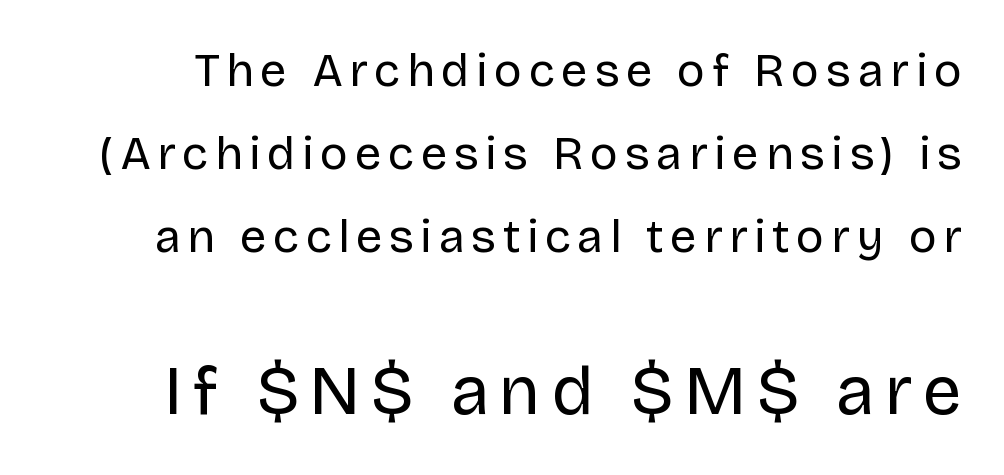
The image shows 70 px regular-weight sans-serif type, upright; set line spacing 1.77x, not underlined; the second (bottom) block is 1.49x larger; low stroke contrast and a large x-height.
